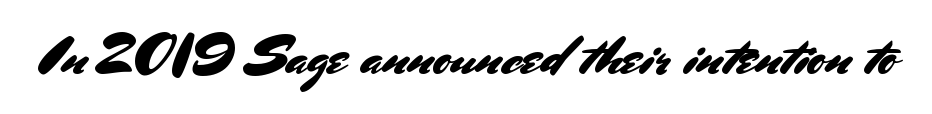
{"serif": "no", "width": "normal", "stroke_contrast": "medium", "x_height": "small", "monospaced": "no", "underline": "no", "letter_spacing": "normal", "letter_spacing_em": 0.0, "glyph_px": 55}
